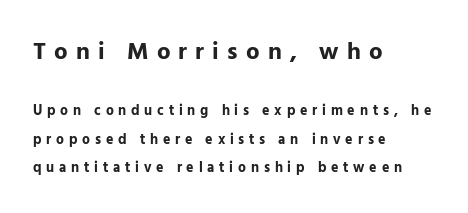
Horizontal bands of white between lines are thick stripes. In CSS terms this would be text-align: left. The face used here appears at its bigger size in the upper chunk. The letters stand upright; this is a roman face. Compared with typical body copy, the letter spacing here is much looser.
